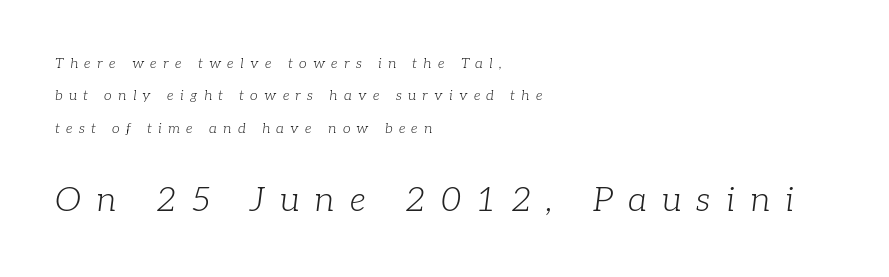
{"serif": "yes", "italic": "yes", "lean": "right", "slant_degrees": 7, "bold": "no", "weight": "light", "width": "normal", "stroke_contrast": "low", "x_height": "medium", "monospaced": "no", "underline": "no", "align": "left", "line_spacing": "loose", "line_spacing_ratio": 2.32, "letter_spacing": "wide", "letter_spacing_em": 0.45, "larger_block": "second", "size_ratio": 2.43, "glyph_px": 34}
